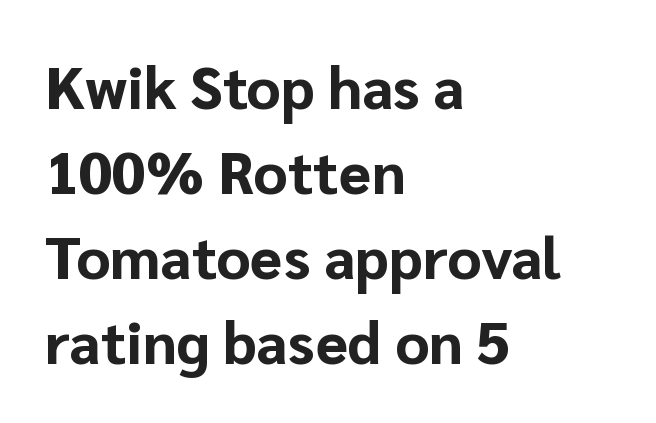
Q: Is the text bold? A: Yes.
Q: Is the text italic (slanted)? A: No, it is upright.
Q: Is the typeface a serif or a sans-serif typeface? A: Sans-serif.
Q: Is the text underlined? A: No.
Q: How is the paragraph aligned? A: Left-aligned.
Q: Is the spacing between letters normal or unusually wide? A: Normal.
Q: Is the spacing between lines tight, normal or loose? A: Normal.
Q: Width (condensed, normal, or wide)? A: Normal.
Q: Stroke contrast? A: Low.
Q: x-height? A: Medium.
Q: Monospaced? A: No.
